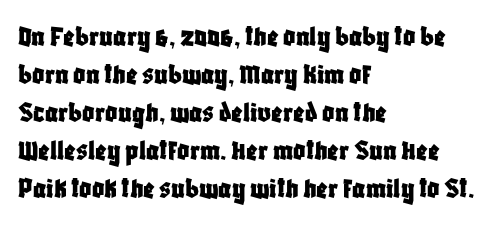
{"serif": "no", "italic": "no", "width": "condensed", "stroke_contrast": "low", "x_height": "large", "monospaced": "no", "underline": "no", "align": "left", "line_spacing": "normal", "line_spacing_ratio": 1.27, "letter_spacing": "normal", "letter_spacing_em": 0.0, "glyph_px": 30}
